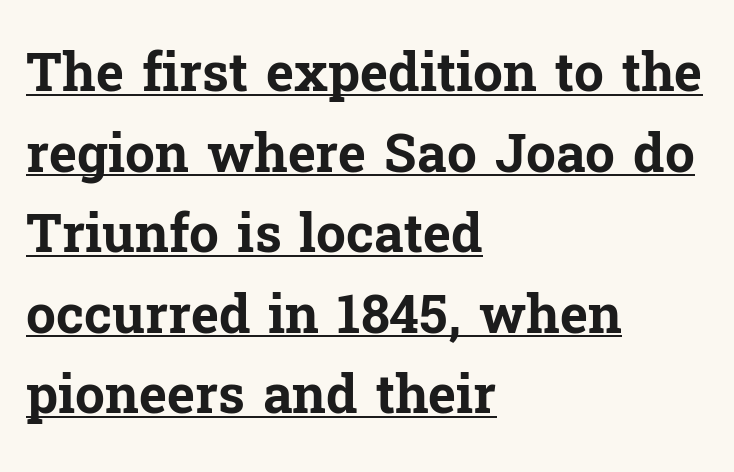
{"serif": "yes", "italic": "no", "bold": "yes", "weight": "bold", "width": "normal", "stroke_contrast": "low", "x_height": "medium", "monospaced": "no", "underline": "yes", "align": "left", "line_spacing": "normal", "line_spacing_ratio": 1.52, "letter_spacing": "normal", "letter_spacing_em": 0.0, "glyph_px": 53}
